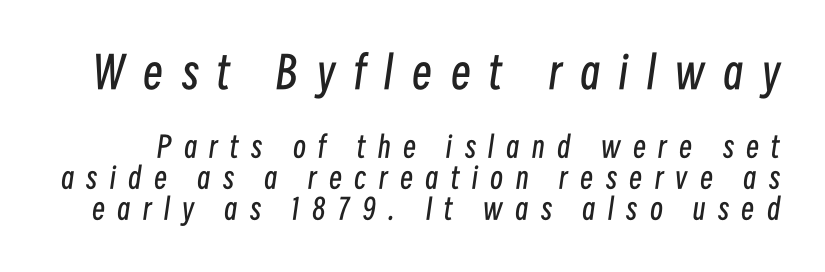
{"italic": "yes", "lean": "right", "slant_degrees": 8, "bold": "no", "weight": "regular", "width": "condensed", "stroke_contrast": "low", "x_height": "medium", "monospaced": "no", "underline": "no", "line_spacing": "tight", "line_spacing_ratio": 1.08, "letter_spacing": "wide", "letter_spacing_em": 0.43, "larger_block": "first", "size_ratio": 1.52, "glyph_px": 44}
